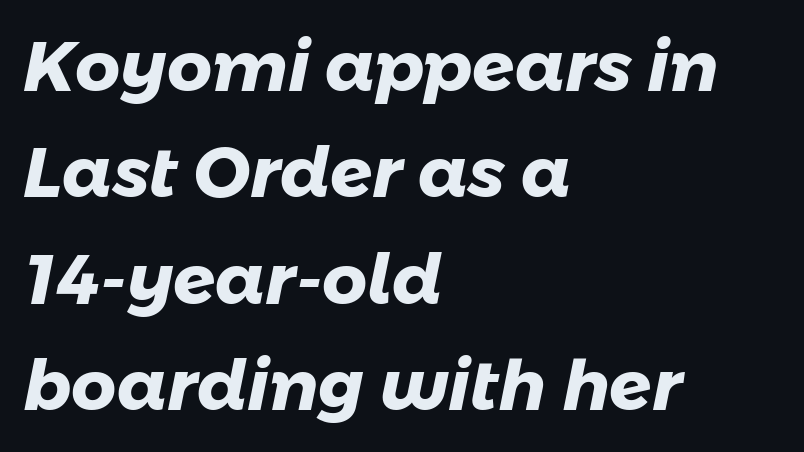
Q: Is the text bold? A: Yes.
Q: Is the typeface a serif or a sans-serif typeface? A: Sans-serif.
Q: Is the text underlined? A: No.
Q: How is the paragraph aligned? A: Left-aligned.
Q: Is the spacing between letters normal or unusually wide? A: Normal.
Q: Is the spacing between lines tight, normal or loose? A: Normal.
Q: Width (condensed, normal, or wide)? A: Normal.
Q: Stroke contrast? A: Low.
Q: x-height? A: Medium.
Q: Monospaced? A: No.
